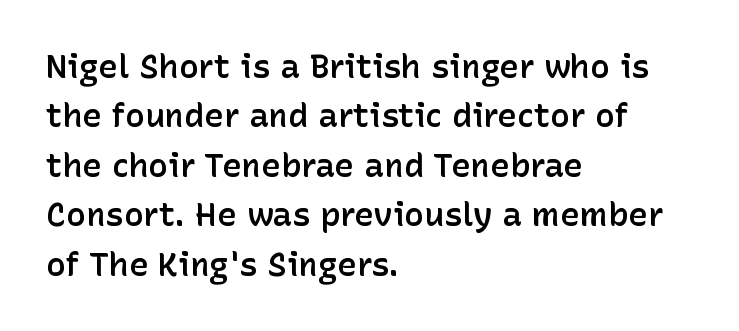
The image shows 33 px semibold sans-serif type, upright; set left-aligned, normal line spacing (1.5x), normal letter spacing, not underlined; low stroke contrast and a medium x-height.
